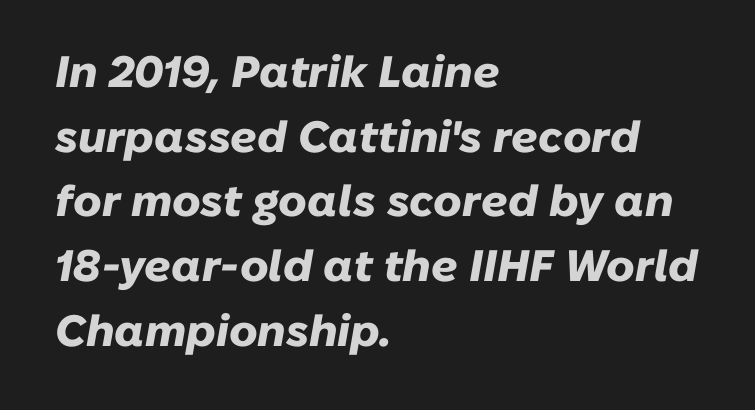
{"italic": "yes", "lean": "right", "slant_degrees": 10, "bold": "yes", "weight": "heavy", "width": "normal", "stroke_contrast": "low", "x_height": "medium", "monospaced": "no", "underline": "no", "align": "left", "line_spacing": "normal", "line_spacing_ratio": 1.47, "letter_spacing": "normal", "letter_spacing_em": 0.0, "glyph_px": 44}
